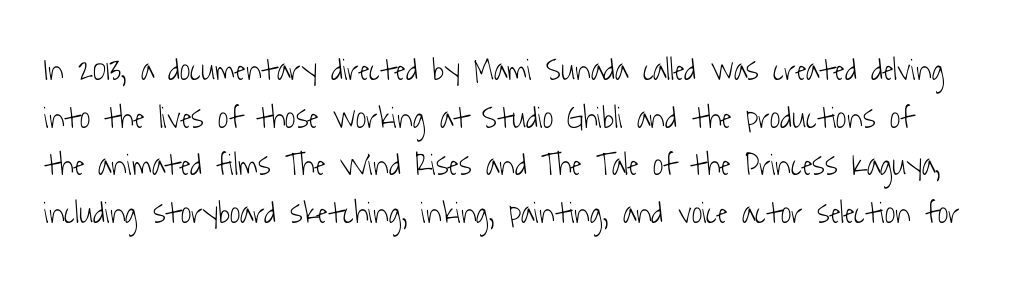
These lines sit exactly where default settings would place them. Stroke terminals: plain, sans-serif. No word sits above an underline. Is the type heavy? It reads as light-to-regular instead. Short note: letters normally spaced.
